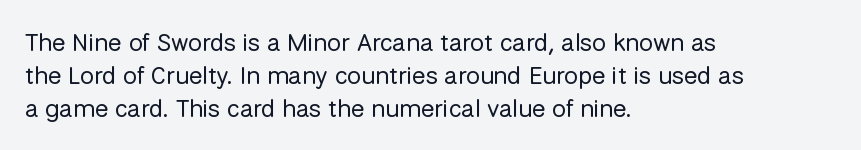
The setting favours the left margin, as ordinary paragraphs usually do. The letters stand upright; this is a roman face. Does the leading feel generous? No, just average. The passage shown has conventional tracking throughout. Each stroke keeps to a modest, everyday thickness or less.
